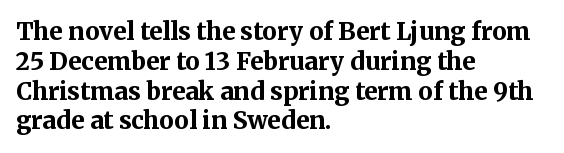
{"italic": "no", "bold": "yes", "underline": "no", "align": "left", "line_spacing_ratio": 1.24, "letter_spacing": "normal", "letter_spacing_em": 0.0, "glyph_px": 24}
